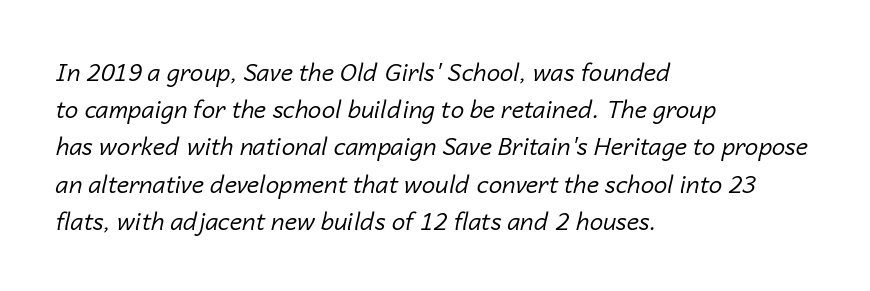
{"italic": "yes", "lean": "right", "slant_degrees": 14, "bold": "no", "underline": "no", "align": "left", "line_spacing": "normal", "line_spacing_ratio": 1.55, "letter_spacing": "normal", "letter_spacing_em": 0.0, "glyph_px": 24}
